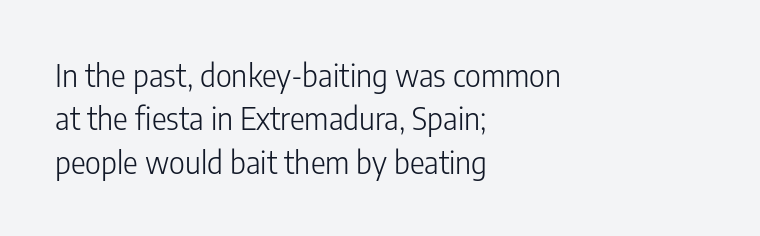
{"serif": "no", "italic": "no", "bold": "no", "weight": "light", "width": "condensed", "stroke_contrast": "low", "x_height": "medium", "monospaced": "no", "underline": "no", "align": "left", "line_spacing": "normal", "line_spacing_ratio": 1.4, "letter_spacing": "normal", "letter_spacing_em": 0.0, "glyph_px": 31}
